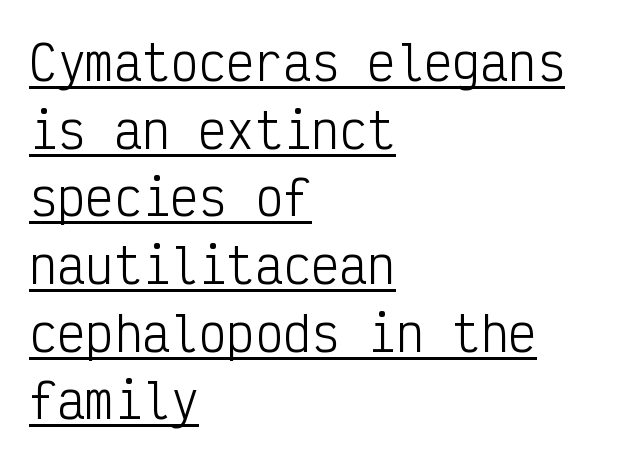
A typesetter would mark this as roman, not italic. Summary of weight: not heavy and not bold. The horizontal fit of the characters is conventional and even. The typeface chosen for these lines omits serifs.
